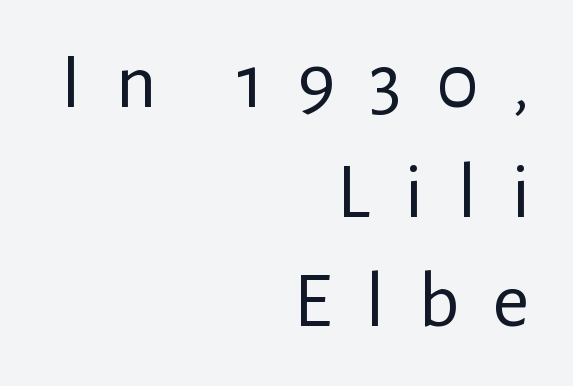
Look at the bottom of the vertical strokes: they stop flat, with no serifs. Observe the wide spacing: letters keep a clear distance from each other. Every character sits straight up, as roman type does. Baseline-to-baseline distance is the conventional proportion of letter height. Think of a printed novel: that variable character pitch is what you see here. The strokes are not fattened; the text isn't bold.
